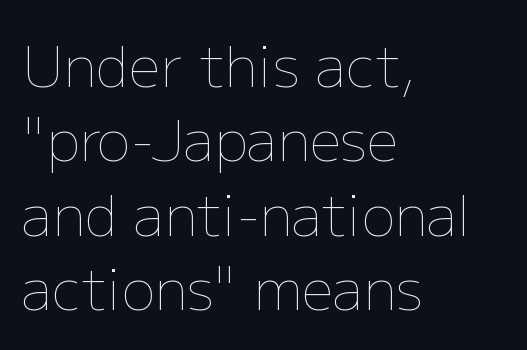
The image shows 56 px thin type, upright; set left-aligned, normal line spacing (1.33x), normal letter spacing, not underlined; low stroke contrast and a medium x-height.
